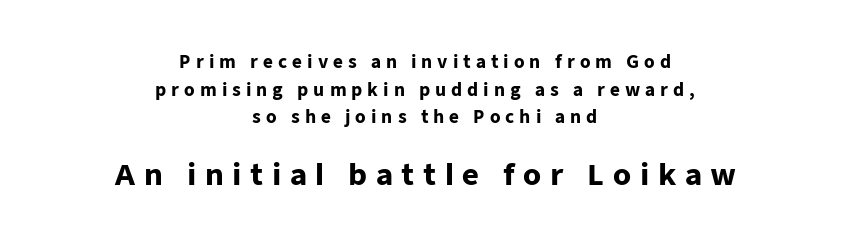
Check where the strokes stop: nothing finishes them off — pure sans. Think of a printed novel: that variable character pitch is what you see here. Small over large — that's the arrangement of the two blocks here. Posture: vertical. The letterforms stand isolated, each surrounded by extra space. Set as a true bold cut, around the 700 mark.
